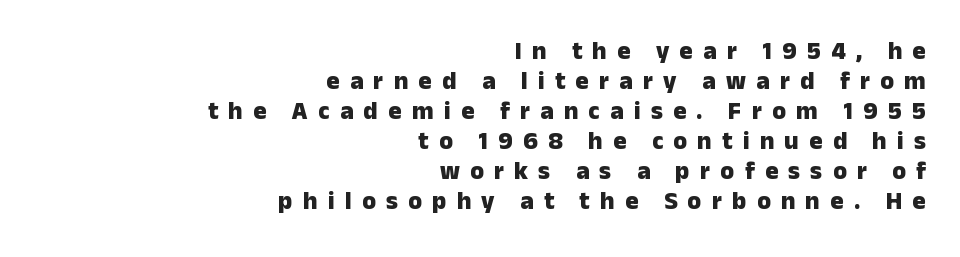
{"italic": "no", "bold": "yes", "underline": "no", "align": "right", "line_spacing_ratio": 1.2, "letter_spacing": "wide", "letter_spacing_em": 0.41, "glyph_px": 25}
